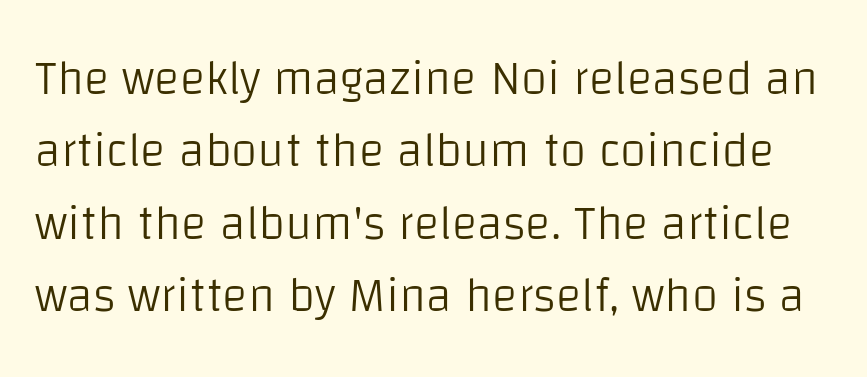
The image shows 48 px light sans-serif type, upright; set normal line spacing (1.51x), normal letter spacing, not underlined; low stroke contrast and a large x-height.
